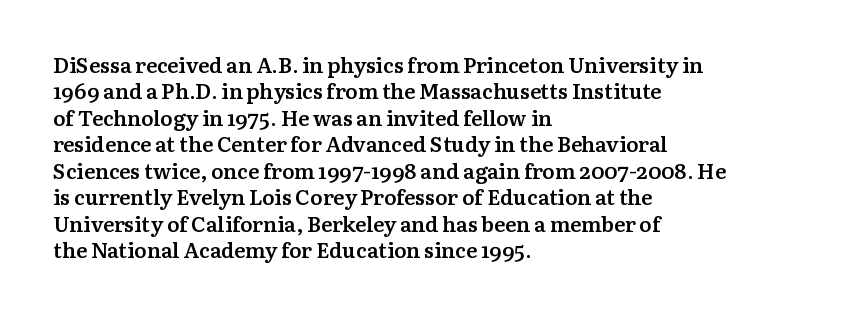
Its strokes are somewhat broadened, the hallmark of semibold type. Notice how descenders clear the ascenders below comfortably — that's standard leading. The letters stand straight up with perfectly vertical stems. Compared with a centered layout, this one pins lines to the left instead.
